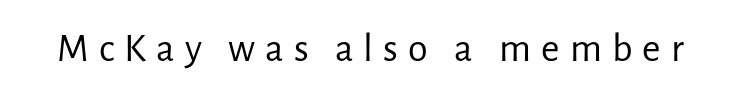
No italicization has been applied; the sample stays upright. The gaps between neighbouring characters are conspicuously large. What kind of face is this? One without serifs — a sans. Summary of weight: not heavy and not bold. Clear beneath every line of the passage. This sample has the flowing, uneven cadence of proportional lettering.
